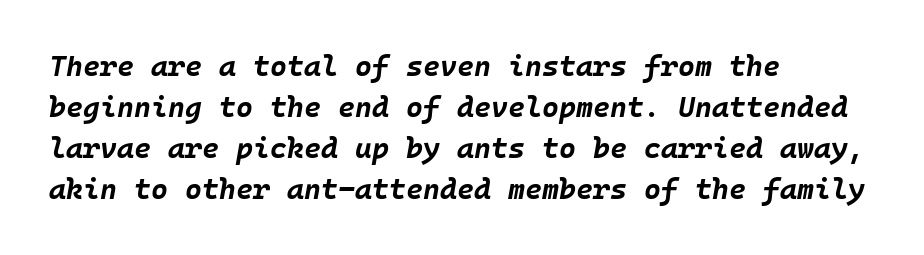
Q: Is the text bold? A: Yes.
Q: Is the text italic (slanted)? A: Yes, it leans right by about 10 degrees.
Q: Is the text underlined? A: No.
Q: How is the paragraph aligned? A: Left-aligned.
Q: Is the spacing between letters normal or unusually wide? A: Normal.
Q: Is the spacing between lines tight, normal or loose? A: Normal.
Q: Width (condensed, normal, or wide)? A: Normal.
Q: Stroke contrast? A: Low.
Q: x-height? A: Large.
